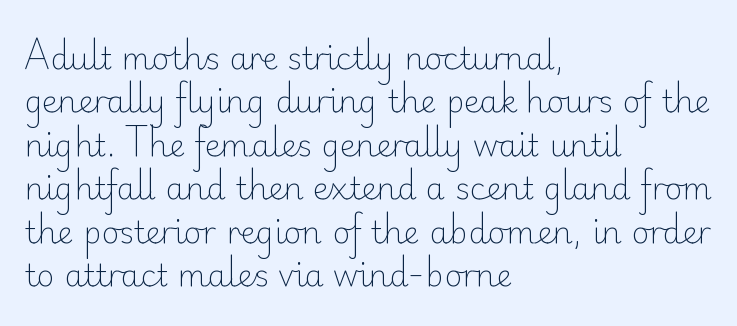
Q: Is the text bold? A: No.
Q: Is the text italic (slanted)? A: No, it is upright.
Q: Is the typeface a serif or a sans-serif typeface? A: Sans-serif.
Q: Is the text underlined? A: No.
Q: How is the paragraph aligned? A: Left-aligned.
Q: Is the spacing between letters normal or unusually wide? A: Normal.
Q: Is the spacing between lines tight, normal or loose? A: Normal.
Q: Width (condensed, normal, or wide)? A: Normal.
Q: Stroke contrast? A: Low.
Q: x-height? A: Small.
Q: Monospaced? A: No.
